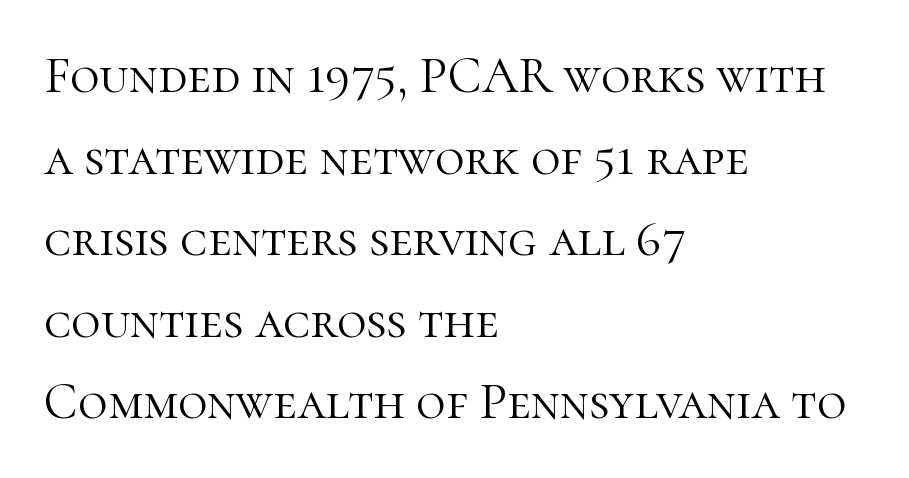
Q: Is the text bold? A: No.
Q: Is the text italic (slanted)? A: No, it is upright.
Q: Is the typeface a serif or a sans-serif typeface? A: Serif.
Q: Is the text underlined? A: No.
Q: How is the paragraph aligned? A: Left-aligned.
Q: Is the spacing between letters normal or unusually wide? A: Normal.
Q: Is the spacing between lines tight, normal or loose? A: Normal.
Q: Width (condensed, normal, or wide)? A: Normal.
Q: Stroke contrast? A: High.
Q: x-height? A: Medium.
Q: Monospaced? A: No.
